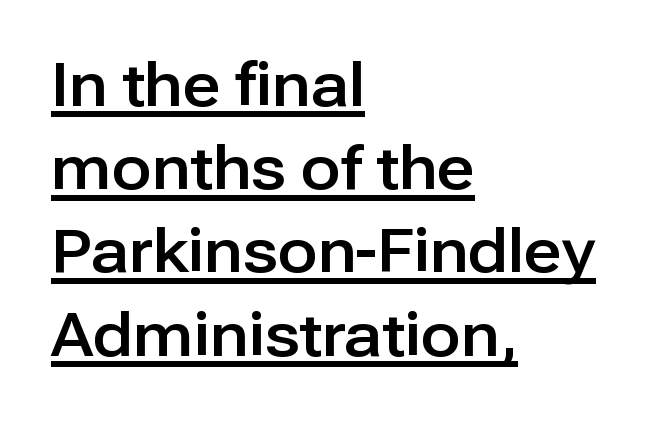
The image shows 59 px sans-serif type, upright; set left-aligned, normal line spacing (1.41x), normal letter spacing, underlined; low stroke contrast and a medium x-height.
